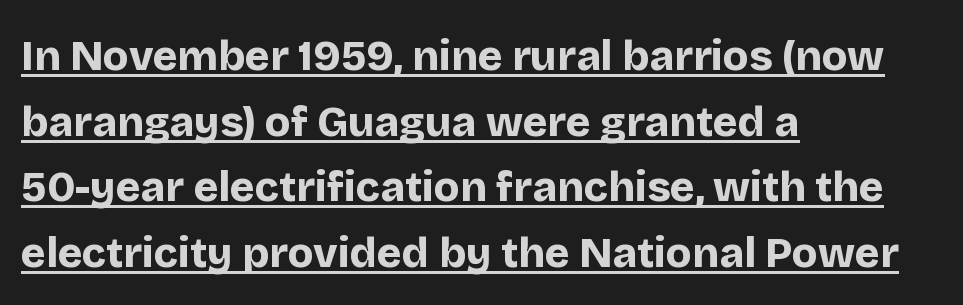
Vertical strokes here are truly vertical. These lines are set flush left with a ragged right edge. This is sans-serif lettering, the kind often seen on screens and signage. A rule runs beneath these lines of type. Summary of weight: heavy, a full bold.
